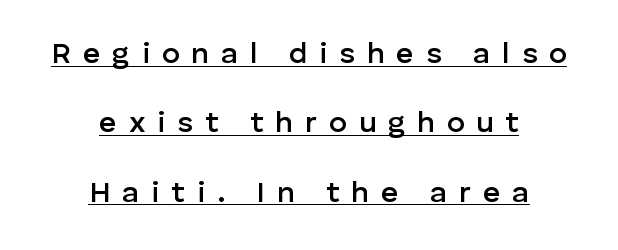
{"serif": "no", "italic": "no", "bold": "semi", "weight": "semibold", "width": "normal", "stroke_contrast": "low", "x_height": "medium", "monospaced": "no", "underline": "yes", "align": "center", "line_spacing": "loose", "line_spacing_ratio": 2.31, "letter_spacing": "wide", "letter_spacing_em": 0.4, "glyph_px": 30}
